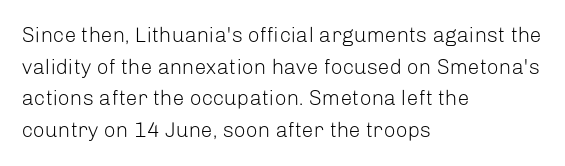
The image shows 21 px text type, upright; set left-aligned, normal line spacing (1.51x), normal letter spacing, not underlined.
